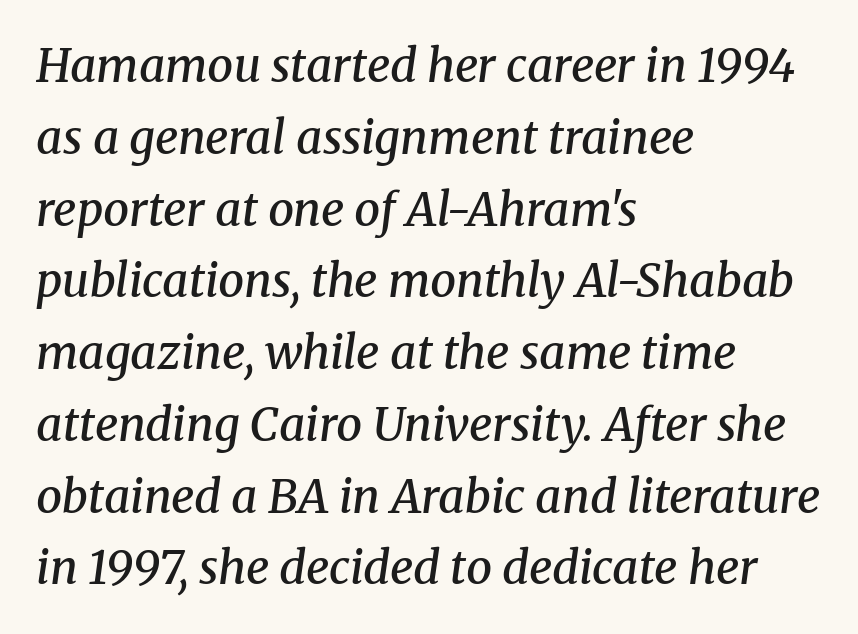
This sample uses plain, unmodified letter spacing. The passage shown is typed in a proportional face where columns would drift. The line-height multiplier appears to be the usual default. This rendering features lettering with no underline. It's the slanting kind of type. The face used here is a semibold: visibly heavier than regular, lighter than bold.
